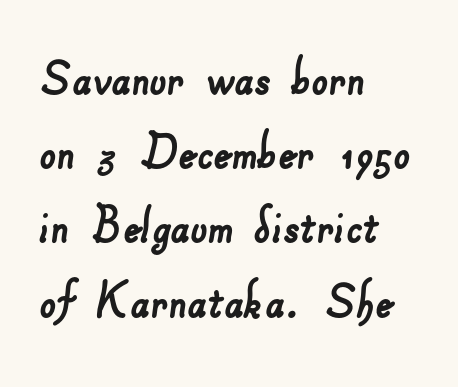
{"serif": "no", "width": "normal", "stroke_contrast": "low", "x_height": "small", "monospaced": "no", "underline": "no", "align": "left", "line_spacing": "normal", "line_spacing_ratio": 1.28, "letter_spacing": "normal", "letter_spacing_em": 0.0, "glyph_px": 58}
